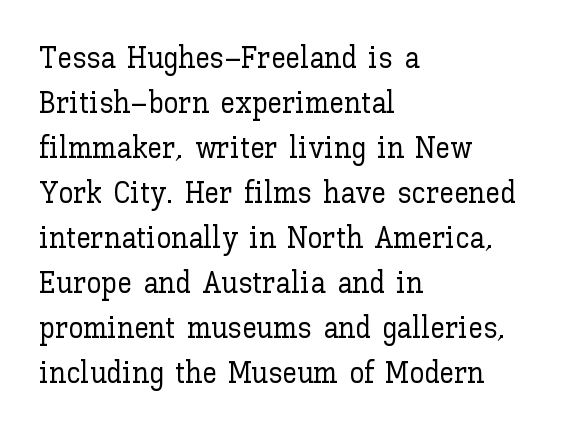
Q: Is the text italic (slanted)? A: No, it is upright.
Q: Is the text underlined? A: No.
Q: How is the paragraph aligned? A: Left-aligned.
Q: Is the spacing between letters normal or unusually wide? A: Normal.
Q: Is the spacing between lines tight, normal or loose? A: Normal.
Q: Width (condensed, normal, or wide)? A: Normal.
Q: Stroke contrast? A: Low.
Q: x-height? A: Medium.
Q: Monospaced? A: No.
